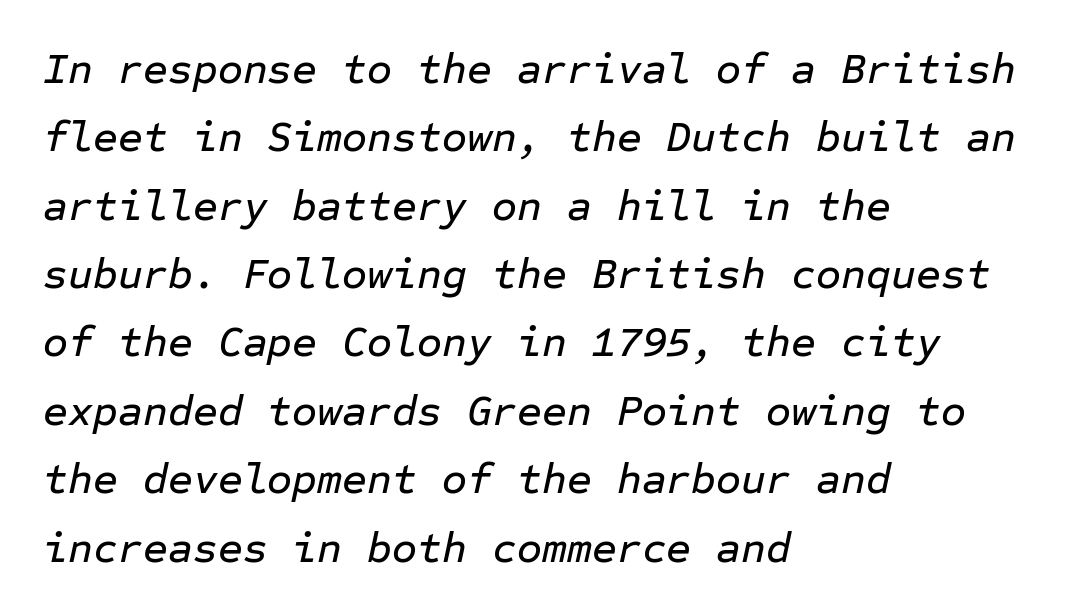
Q: Is the text italic (slanted)? A: Yes, it leans right by about 12 degrees.
Q: Is the text underlined? A: No.
Q: How is the paragraph aligned? A: Left-aligned.
Q: Is the spacing between letters normal or unusually wide? A: Normal.
Q: Is the spacing between lines tight, normal or loose? A: Normal.
Q: Width (condensed, normal, or wide)? A: Normal.
Q: Stroke contrast? A: Low.
Q: x-height? A: Medium.
Q: Monospaced? A: Yes.
